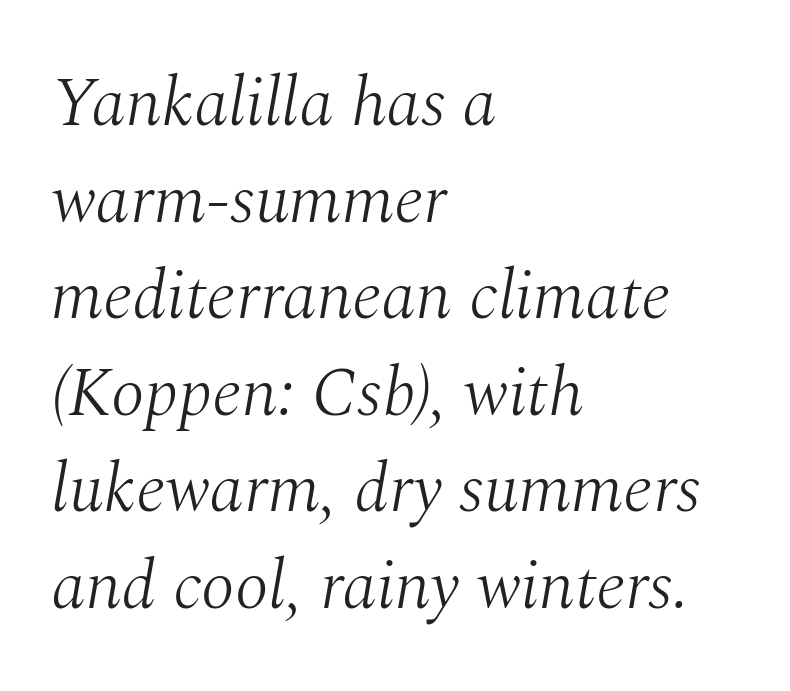
Every row of glyphs begins at an identical x-position on the left. Spacing verdict: proportional, widths tailored to each character. Honestly, the row spacing looks completely unremarkable. The strip under each line holds only bare page.
